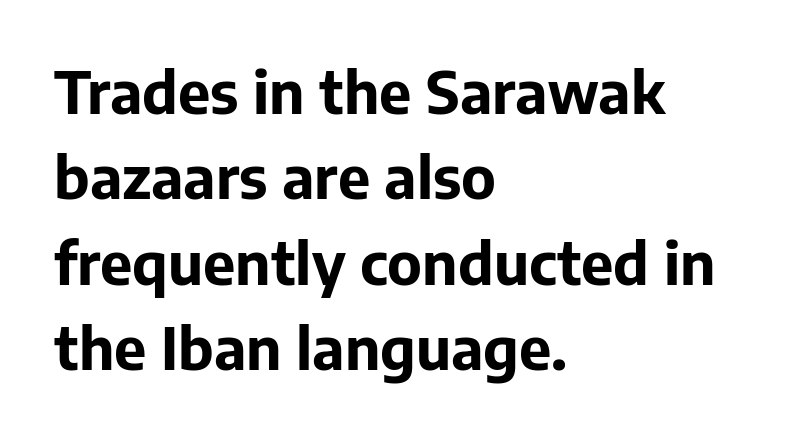
Q: Is the text bold? A: Yes.
Q: Is the text italic (slanted)? A: No, it is upright.
Q: Is the typeface a serif or a sans-serif typeface? A: Sans-serif.
Q: Is the text underlined? A: No.
Q: How is the paragraph aligned? A: Left-aligned.
Q: Is the spacing between letters normal or unusually wide? A: Normal.
Q: Is the spacing between lines tight, normal or loose? A: Normal.
Q: Width (condensed, normal, or wide)? A: Normal.
Q: Stroke contrast? A: Low.
Q: x-height? A: Medium.
Q: Monospaced? A: No.
